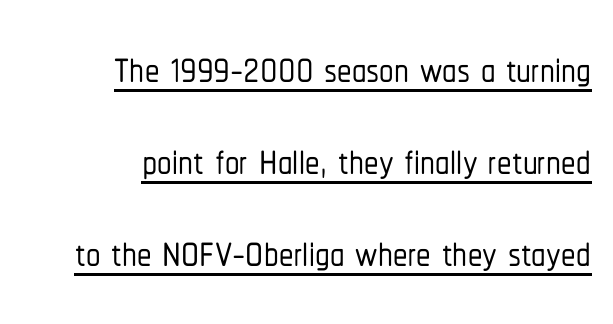
Quick note: interline space is typical. The face used here is rendered with its standard letterfit. A continuous stroke trails under the words, as in a hyperlink. It's the straight-up-and-down kind of type. Typographically, this falls in the sans-serif category.
